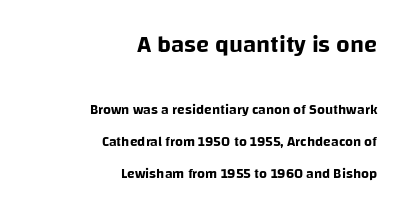
The image shows 24 px text type, upright; set right-aligned, loose line spacing (2.29x), normal letter spacing, not underlined; the first (top) block is 1.71x larger.
